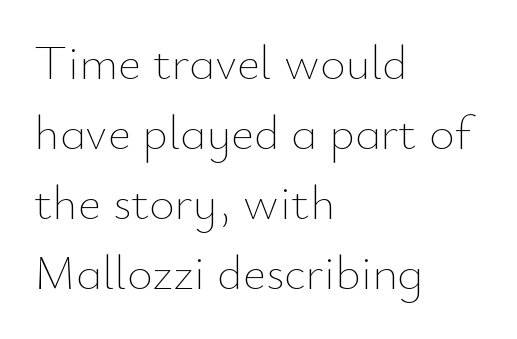
Q: Is the text bold? A: No.
Q: Is the text italic (slanted)? A: No, it is upright.
Q: Is the text underlined? A: No.
Q: How is the paragraph aligned? A: Left-aligned.
Q: Is the spacing between letters normal or unusually wide? A: Normal.
Q: Is the spacing between lines tight, normal or loose? A: Normal.
Q: Width (condensed, normal, or wide)? A: Normal.
Q: Stroke contrast? A: Low.
Q: x-height? A: Small.
Q: Monospaced? A: No.
